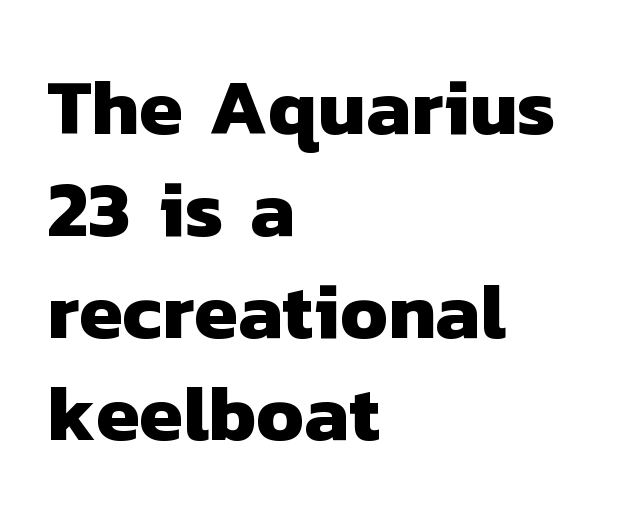
Q: Is the text bold? A: Yes.
Q: Is the typeface a serif or a sans-serif typeface? A: Sans-serif.
Q: Is the text underlined? A: No.
Q: How is the paragraph aligned? A: Left-aligned.
Q: Is the spacing between letters normal or unusually wide? A: Normal.
Q: Is the spacing between lines tight, normal or loose? A: Normal.
Q: Width (condensed, normal, or wide)? A: Normal.
Q: Stroke contrast? A: Low.
Q: x-height? A: Medium.
Q: Monospaced? A: No.
